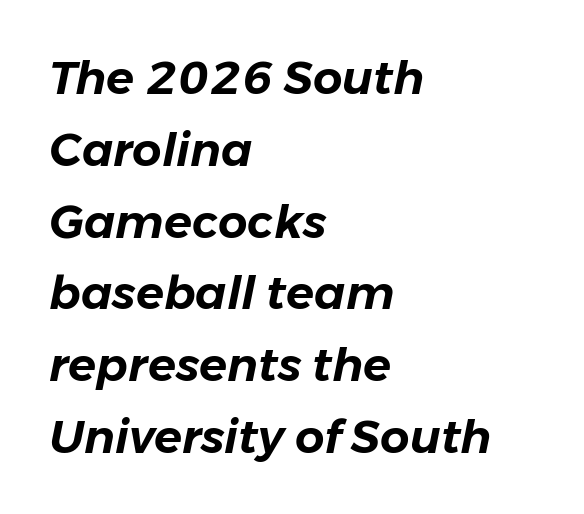
{"italic": "yes", "lean": "right", "slant_degrees": 11, "width": "normal", "stroke_contrast": "low", "x_height": "medium", "monospaced": "no", "underline": "no", "align": "left", "line_spacing": "normal", "line_spacing_ratio": 1.56, "letter_spacing": "normal", "letter_spacing_em": 0.0, "glyph_px": 46}
